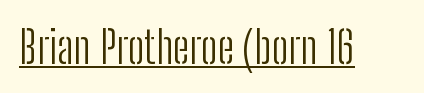
{"serif": "no", "italic": "no", "bold": "no", "weight": "light", "width": "condensed", "stroke_contrast": "low", "x_height": "medium", "monospaced": "no", "underline": "yes", "letter_spacing": "normal", "letter_spacing_em": 0.0, "glyph_px": 45}
